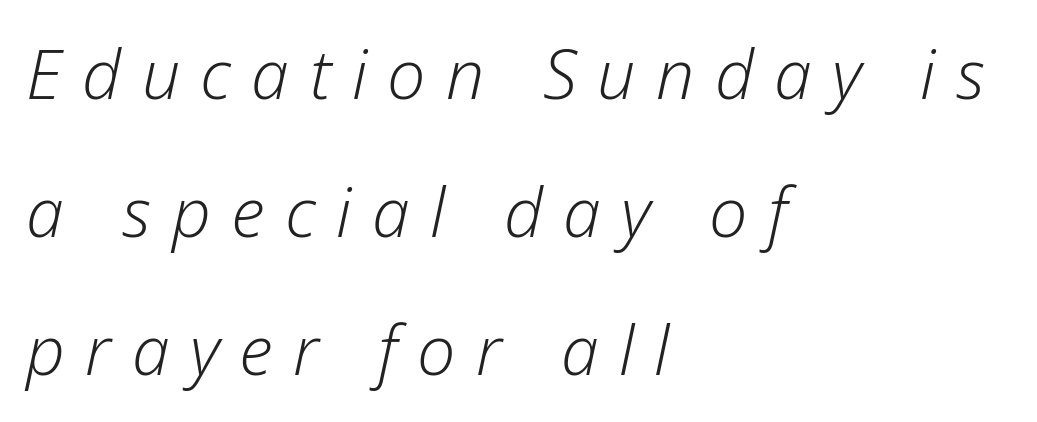
Q: Is the text bold? A: No.
Q: Is the text italic (slanted)? A: Yes, it leans right by about 12 degrees.
Q: Is the text underlined? A: No.
Q: How is the paragraph aligned? A: Left-aligned.
Q: Is the spacing between letters normal or unusually wide? A: Unusually wide.
Q: Is the spacing between lines tight, normal or loose? A: Loose.
Q: Width (condensed, normal, or wide)? A: Normal.
Q: Stroke contrast? A: Low.
Q: x-height? A: Medium.
Q: Monospaced? A: No.
